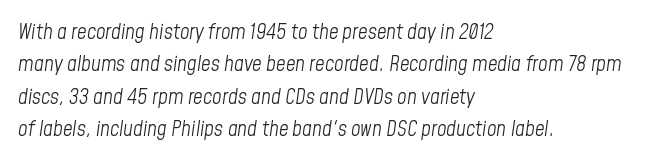
{"italic": "yes", "lean": "right", "slant_degrees": 8, "bold": "no", "underline": "no", "align": "left", "line_spacing": "normal", "line_spacing_ratio": 1.54, "letter_spacing": "normal", "letter_spacing_em": 0.0, "glyph_px": 21}
